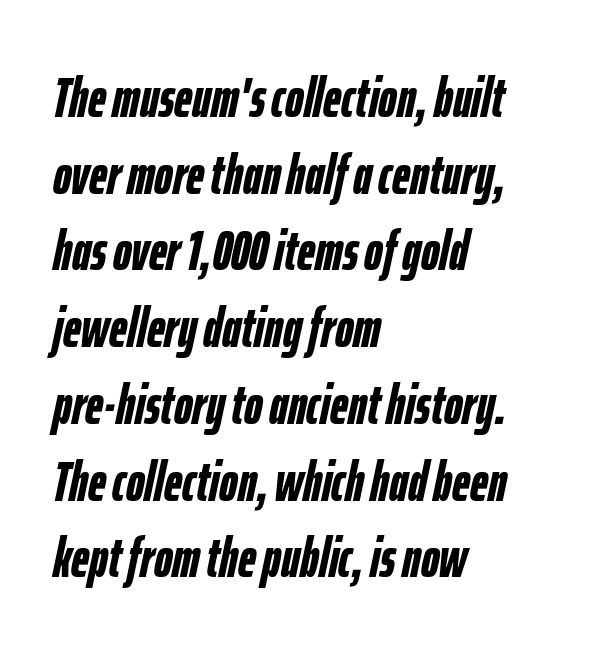
A typesetter would call this leading conventional body-copy spacing. No word sits above an underline. The passage shown leans; its letterforms are oblique. Each letter keeps its own natural width here, so spacing adapts to shape. The face used here has the dense, thick strokes of a bold. Glyph-to-glyph distance matches everyday printed text.
